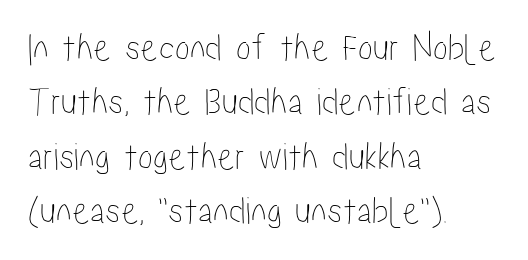
{"italic": "no", "width": "condensed", "stroke_contrast": "low", "x_height": "medium", "monospaced": "no", "underline": "no", "align": "left", "line_spacing": "normal", "line_spacing_ratio": 1.36, "letter_spacing": "normal", "letter_spacing_em": 0.0, "glyph_px": 40}
